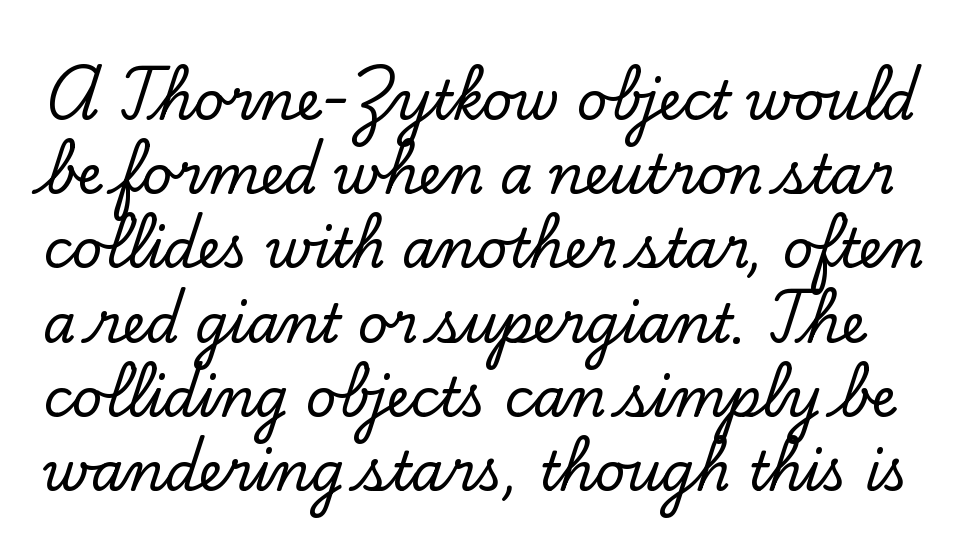
The image shows 53 px serif type; set normal line spacing (1.4x), normal letter spacing, not underlined; low stroke contrast and a small x-height.
